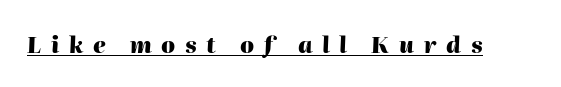
The lettering is marked with a stroke running underneath it. This is heavy type, rendered in bold. It's the slanting kind of type. Each word looks stretched out because of the extra space between its letters.
